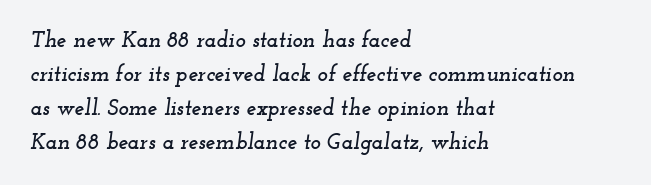
Q: Is the text italic (slanted)? A: Yes, it leans right by about 12 degrees.
Q: Is the text underlined? A: No.
Q: How is the paragraph aligned? A: Left-aligned.
Q: Is the spacing between letters normal or unusually wide? A: Normal.
Q: Is the spacing between lines tight, normal or loose? A: Normal.
